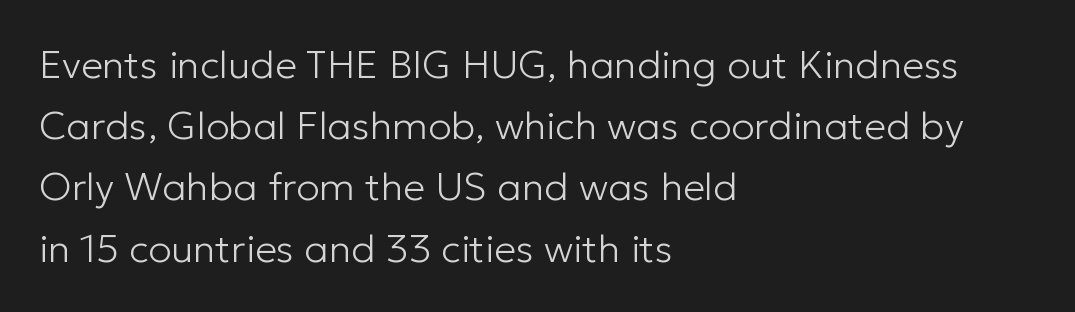
Reading down the column, the eye jumps a familiar distance to each next line. The typeface has the unassuming heft of standard copy or less. Bare-footed words on every line. These lines keep a tight, regular rhythm from letter to letter. You can tell it's not italic because the verticals are truly vertical. Line beginnings align vertically; line endings do not.
